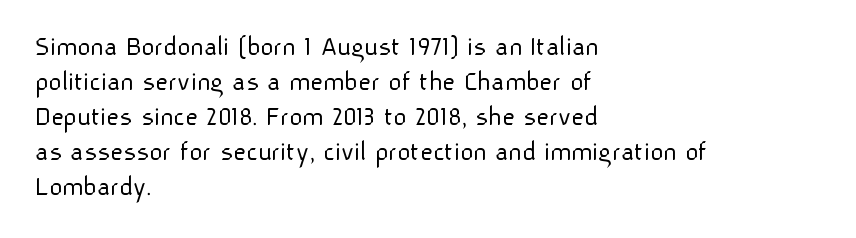
The image shows 28 px light sans-serif type, upright; set left-aligned, normal line spacing (1.25x), normal letter spacing, not underlined; low stroke contrast and a medium x-height.
